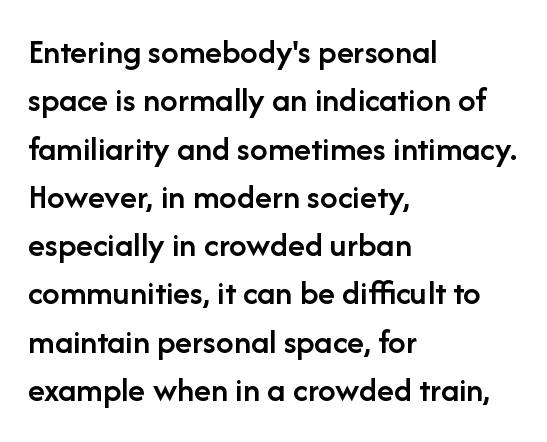
The image shows 35 px semibold sans-serif type, upright; set left-aligned, normal line spacing (1.38x), normal letter spacing, not underlined; low stroke contrast and a medium x-height.
